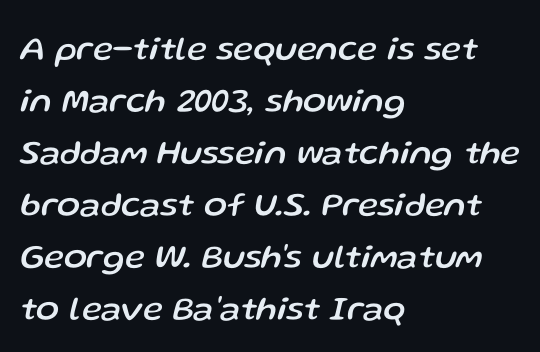
Q: Is the text italic (slanted)? A: Yes, it leans right by about 13 degrees.
Q: Is the text underlined? A: No.
Q: How is the paragraph aligned? A: Left-aligned.
Q: Is the spacing between letters normal or unusually wide? A: Normal.
Q: Is the spacing between lines tight, normal or loose? A: Normal.
Q: Width (condensed, normal, or wide)? A: Normal.
Q: Stroke contrast? A: Low.
Q: x-height? A: Medium.
Q: Monospaced? A: No.
